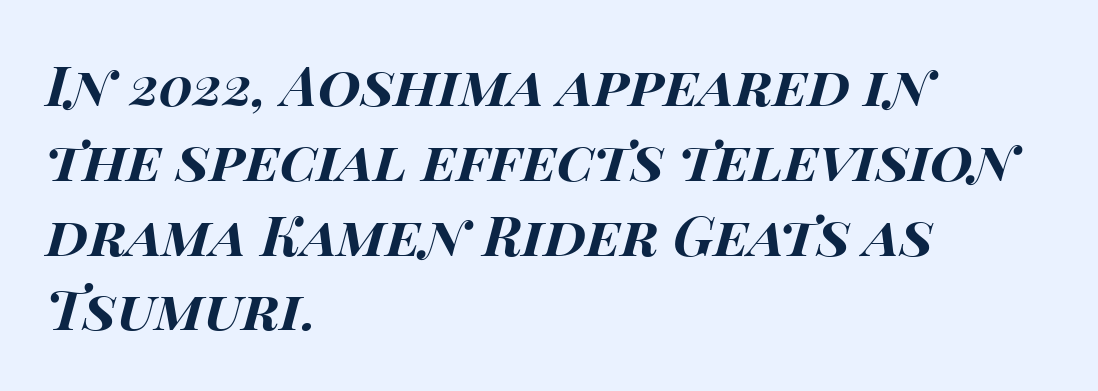
Unmarked baselines from the first word to the last. This sample has the flowing, uneven cadence of proportional lettering. These lines sit exactly where default settings would place them. It's the slanting kind of type. Tracking value appears to be zero — textbook default spacing.
